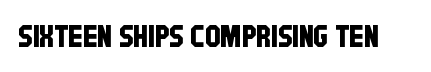
Q: Is the typeface a serif or a sans-serif typeface? A: Sans-serif.
Q: Is the text underlined? A: No.
Q: Is the spacing between letters normal or unusually wide? A: Normal.
Q: Width (condensed, normal, or wide)? A: Condensed.
Q: Stroke contrast? A: Low.
Q: x-height? A: Large.
Q: Monospaced? A: No.
